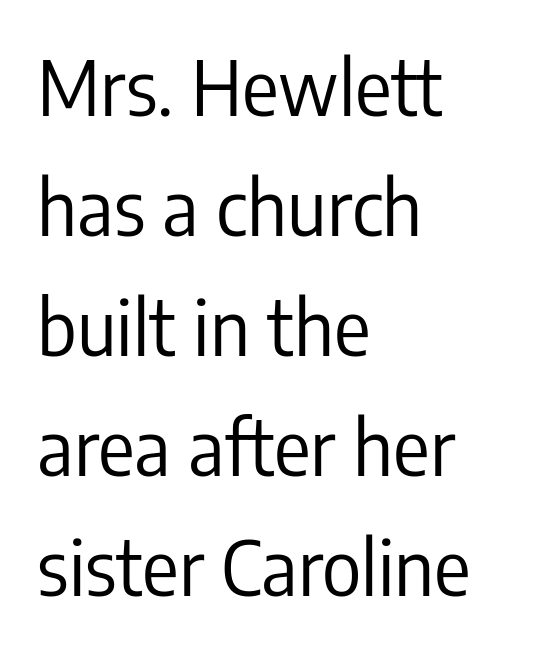
{"serif": "no", "italic": "no", "bold": "no", "weight": "regular", "width": "condensed", "stroke_contrast": "low", "x_height": "medium", "monospaced": "no", "underline": "no", "align": "left", "line_spacing": "normal", "line_spacing_ratio": 1.58, "letter_spacing": "normal", "letter_spacing_em": 0.0, "glyph_px": 76}
